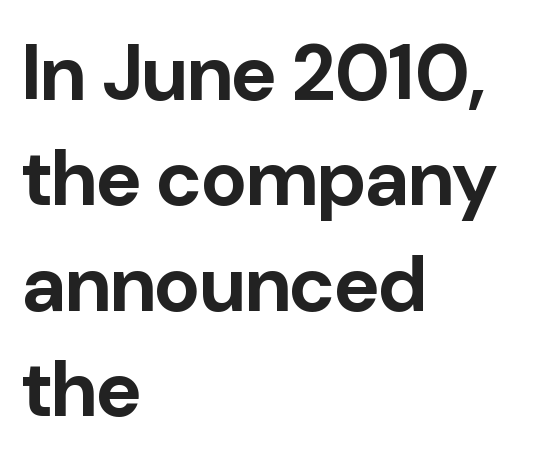
Q: Is the text bold? A: Yes.
Q: Is the text italic (slanted)? A: No, it is upright.
Q: Is the typeface a serif or a sans-serif typeface? A: Sans-serif.
Q: Is the text underlined? A: No.
Q: How is the paragraph aligned? A: Left-aligned.
Q: Is the spacing between letters normal or unusually wide? A: Normal.
Q: Is the spacing between lines tight, normal or loose? A: Normal.
Q: Width (condensed, normal, or wide)? A: Normal.
Q: Stroke contrast? A: Low.
Q: x-height? A: Medium.
Q: Monospaced? A: No.
